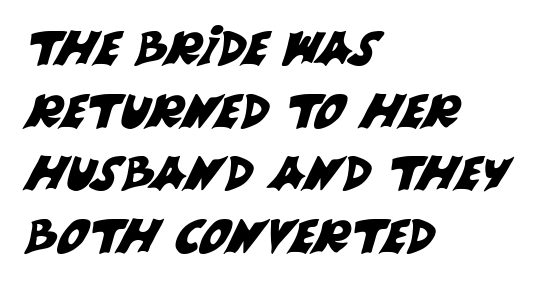
The image shows 47 px sans-serif type; set left-aligned, normal line spacing (1.33x), normal letter spacing, not underlined; medium stroke contrast and a large x-height.
